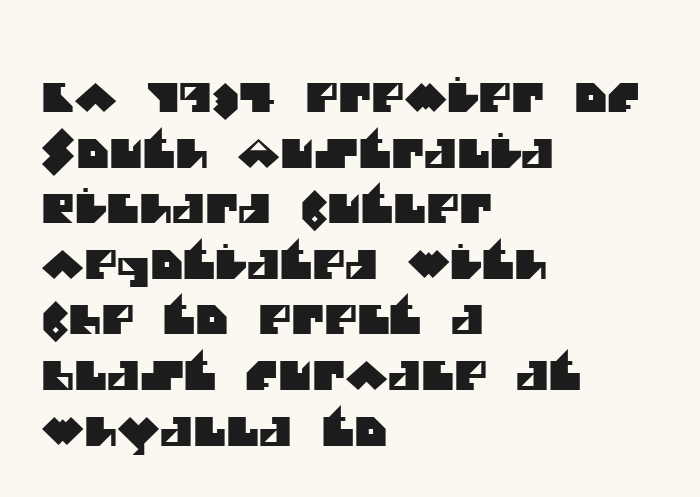
{"serif": "no", "width": "normal", "stroke_contrast": "medium", "x_height": "large", "monospaced": "no", "underline": "no", "align": "left", "line_spacing": "normal", "line_spacing_ratio": 1.39, "letter_spacing": "normal", "letter_spacing_em": 0.0, "glyph_px": 40}
